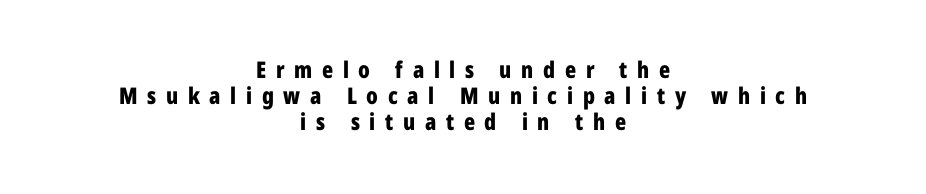
The image shows 23 px bold type, upright; set centered, tight line spacing (1.14x), unusually wide letter spacing (+0.42 em), not underlined.
